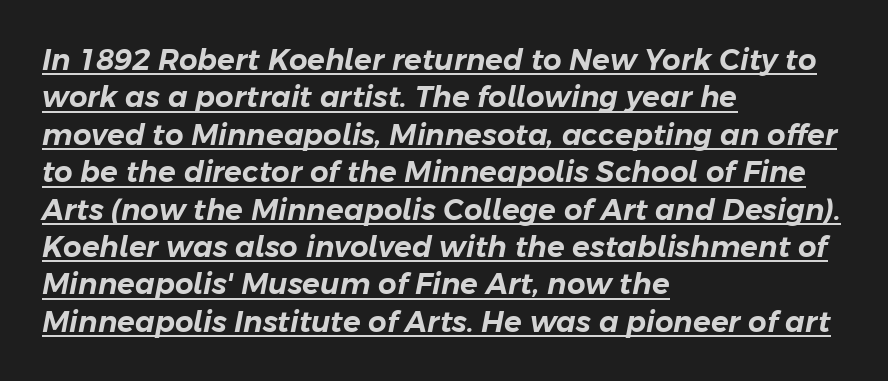
Q: Is the text italic (slanted)? A: Yes, it leans right by about 11 degrees.
Q: Is the text underlined? A: Yes.
Q: How is the paragraph aligned? A: Left-aligned.
Q: Is the spacing between letters normal or unusually wide? A: Normal.
Q: Is the spacing between lines tight, normal or loose? A: Normal.
Q: Width (condensed, normal, or wide)? A: Normal.
Q: Stroke contrast? A: Low.
Q: x-height? A: Medium.
Q: Monospaced? A: No.
